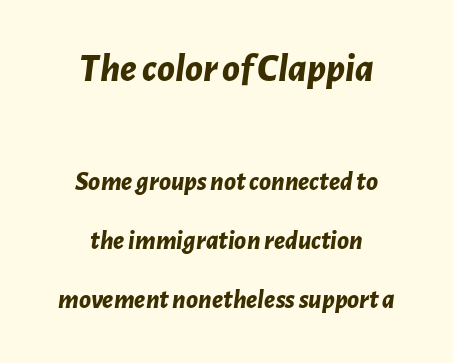
{"italic": "yes", "lean": "right", "slant_degrees": 7, "bold": "yes", "weight": "bold", "width": "normal", "stroke_contrast": "low", "x_height": "medium", "monospaced": "no", "underline": "no", "align": "center", "line_spacing": "loose", "line_spacing_ratio": 2.18, "letter_spacing": "normal", "letter_spacing_em": 0.0, "larger_block": "first", "size_ratio": 1.48, "glyph_px": 40}
